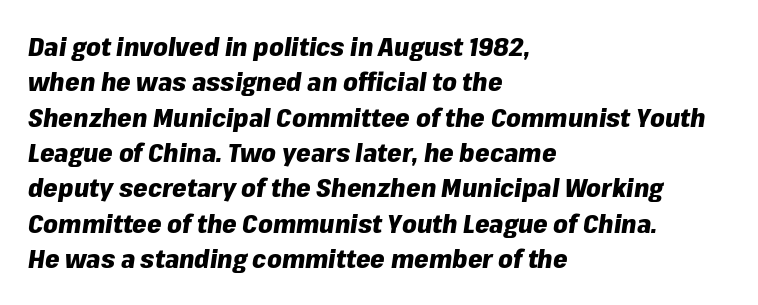
{"italic": "yes", "lean": "right", "slant_degrees": 8, "bold": "yes", "underline": "no", "align": "left", "line_spacing": "normal", "line_spacing_ratio": 1.36, "letter_spacing": "normal", "letter_spacing_em": 0.0, "glyph_px": 26}
